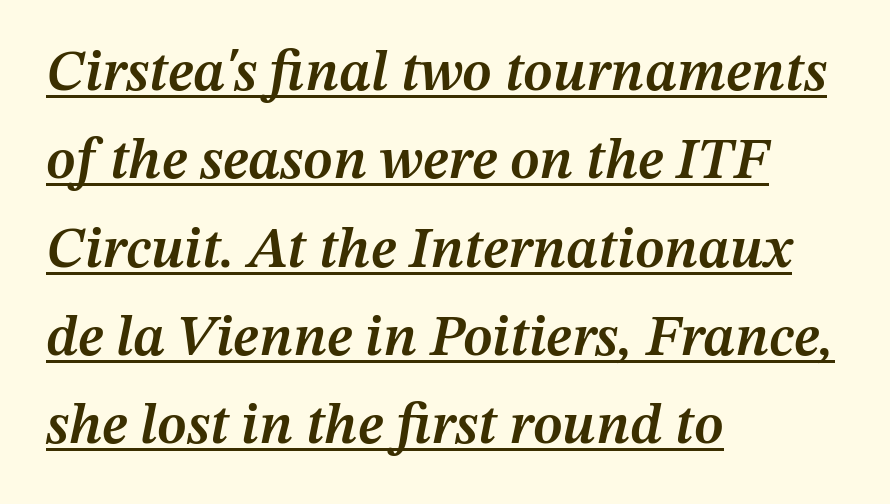
{"italic": "yes", "lean": "right", "slant_degrees": 12, "bold": "semi", "weight": "semibold", "width": "normal", "stroke_contrast": "medium", "x_height": "medium", "monospaced": "no", "underline": "yes", "align": "left", "line_spacing": "normal", "line_spacing_ratio": 1.55, "letter_spacing": "normal", "letter_spacing_em": 0.0, "glyph_px": 57}
